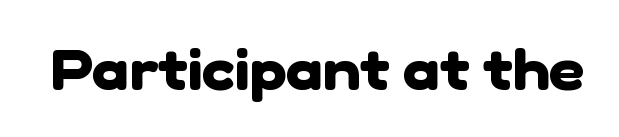
This rendering features lettering with no underline. Nothing unusual about the tracking: characters are spaced as the font intends. Here the designer chose a conventional face with non-uniform glyph widths. The font is running at its bold setting. Unlike a traditional serif, this face leaves its strokes unadorned.
